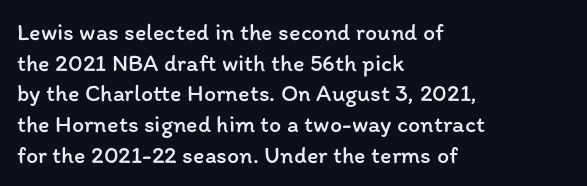
The image shows 24 px text type, upright; set left-aligned, normal line spacing (1.28x), normal letter spacing, not underlined.
